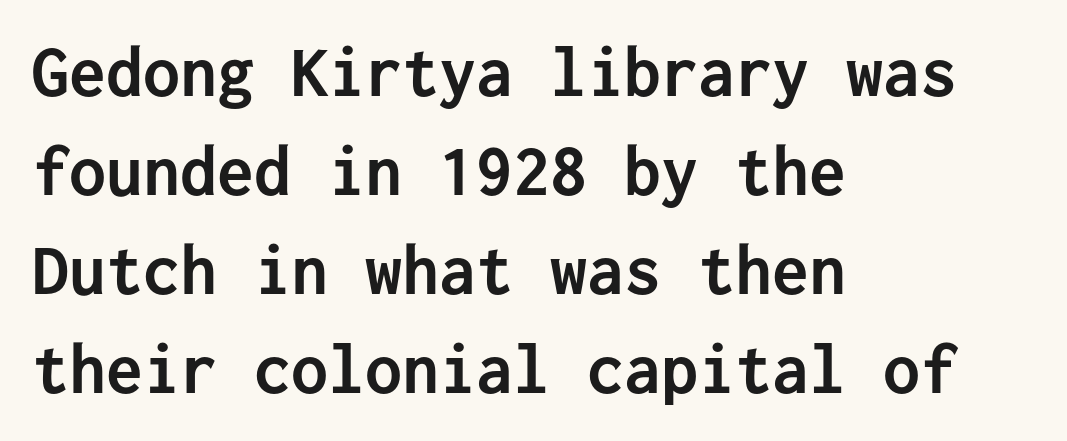
A typesetter would label this face a sans. Fixed-width glyphs throughout — classic coding-font behaviour. Posture: vertical. Summary of vertical rhythm: regular, with standard interline spacing. Which margin do the lines hug? The left one — the right edge is uneven. Strong, thick strokes mark this as bold type.
